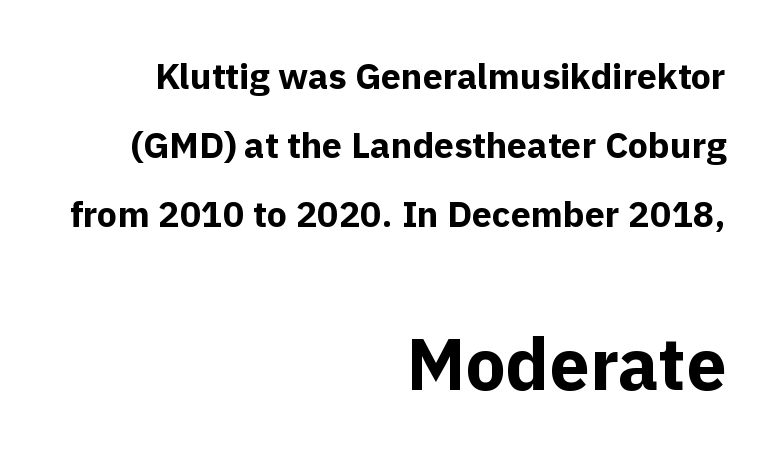
The image shows 72 px bold sans-serif type, upright; set right-aligned, loose line spacing (1.91x), normal letter spacing, not underlined; the second (bottom) block is 2.0x larger; a medium x-height.
